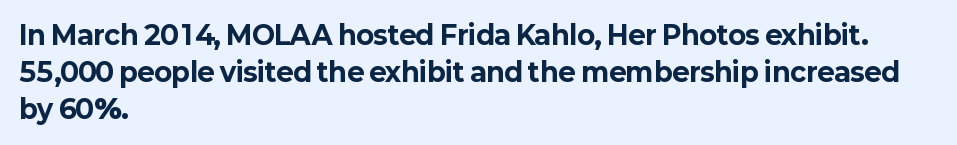
Notice how descenders clear the ascenders below comfortably — that's standard leading. Compared with an ordinary text face, these strokes are far heavier — a full bold. Compared with typical body copy, the letter spacing here is the same. Italic: no, the glyphs are upright roman. The rag falls on the right side of this text block. Descenders hang freely into open space.
